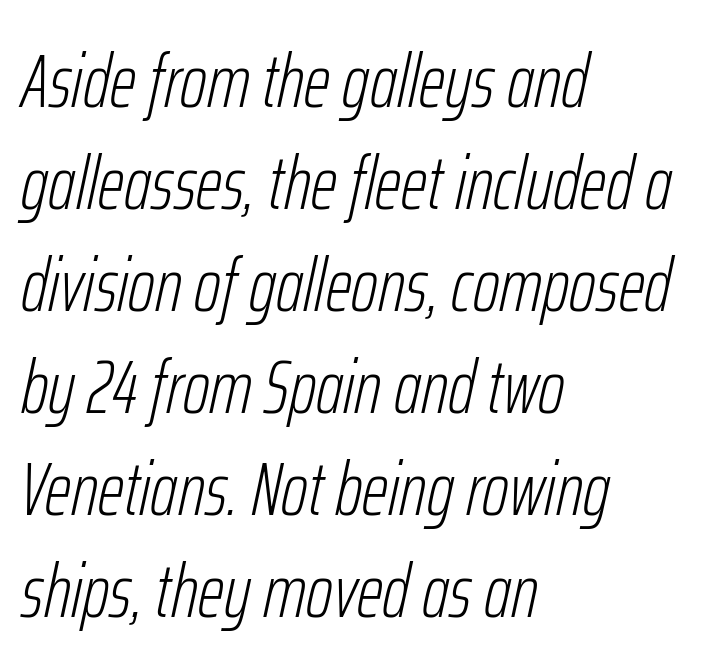
Q: Is the text bold? A: No.
Q: Is the text italic (slanted)? A: Yes, it leans right by about 12 degrees.
Q: Is the text underlined? A: No.
Q: How is the paragraph aligned? A: Left-aligned.
Q: Is the spacing between letters normal or unusually wide? A: Normal.
Q: Is the spacing between lines tight, normal or loose? A: Normal.
Q: Width (condensed, normal, or wide)? A: Condensed.
Q: Stroke contrast? A: Low.
Q: x-height? A: Medium.
Q: Monospaced? A: No.
